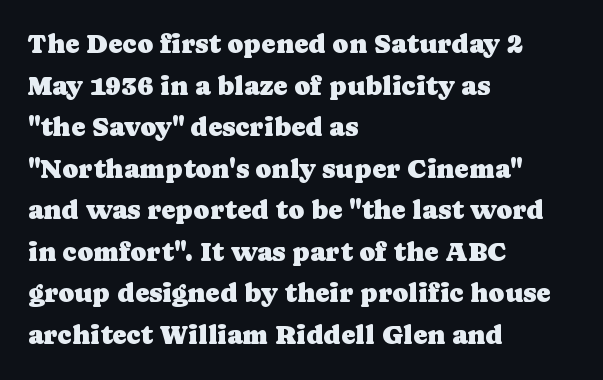
The image shows 27 px text type, upright; set left-aligned, normal line spacing (1.54x), normal letter spacing, not underlined.
